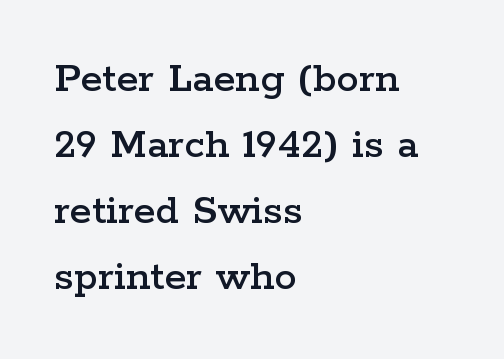
Q: Is the text italic (slanted)? A: No, it is upright.
Q: Is the typeface a serif or a sans-serif typeface? A: Serif.
Q: Is the text underlined? A: No.
Q: How is the paragraph aligned? A: Left-aligned.
Q: Is the spacing between letters normal or unusually wide? A: Normal.
Q: Is the spacing between lines tight, normal or loose? A: Normal.
Q: Width (condensed, normal, or wide)? A: Wide.
Q: Stroke contrast? A: Low.
Q: x-height? A: Medium.
Q: Monospaced? A: No.
